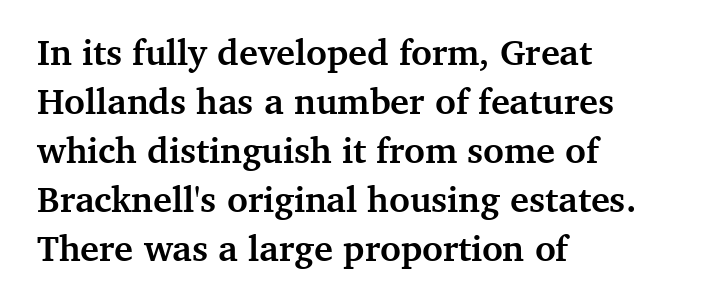
Unmarked baselines from the first word to the last. Think of a printed novel: that variable character pitch is what you see here. Left-aligned paragraph, ragged on the right. The letterforms sit shoulder to shoulder at normal distance. Reading down the column, the eye jumps a familiar distance to each next line.
